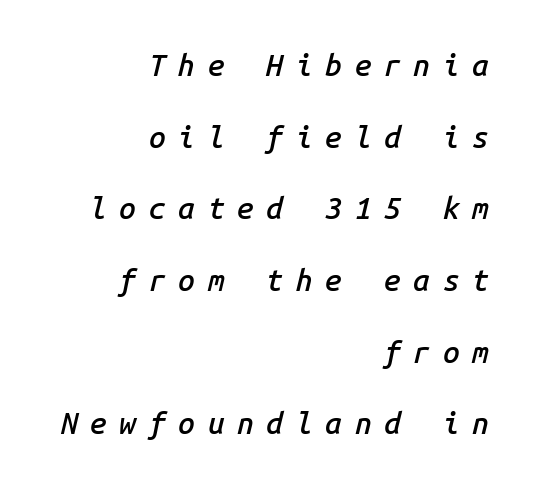
The setting favours the right margin, as signatures and pull-quotes sometimes do. Fixed-width glyphs throughout — classic coding-font behaviour. The passage shown stacks its lines with a broad gap. When letters slant like this, we call the style italic.
